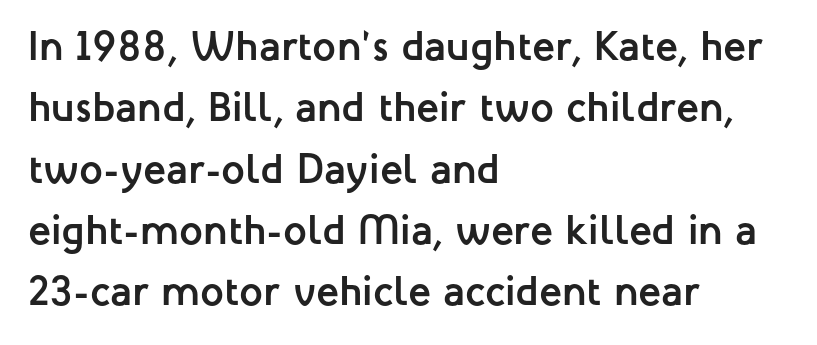
The image shows 42 px semibold sans-serif type, upright; set left-aligned, normal line spacing (1.46x), normal letter spacing, not underlined; low stroke contrast and a medium x-height.
